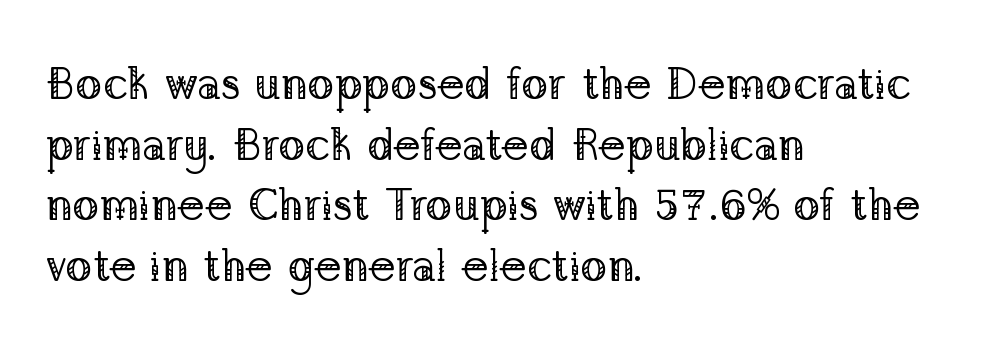
There is no visible air inserted between adjacent glyphs. The typesetter chose a ragged-right arrangement here. A typesetter would call this proportional, since set widths differ per character. Honestly, the row spacing looks completely unremarkable. Does the lettering tilt? It doesn't — this is upright.
